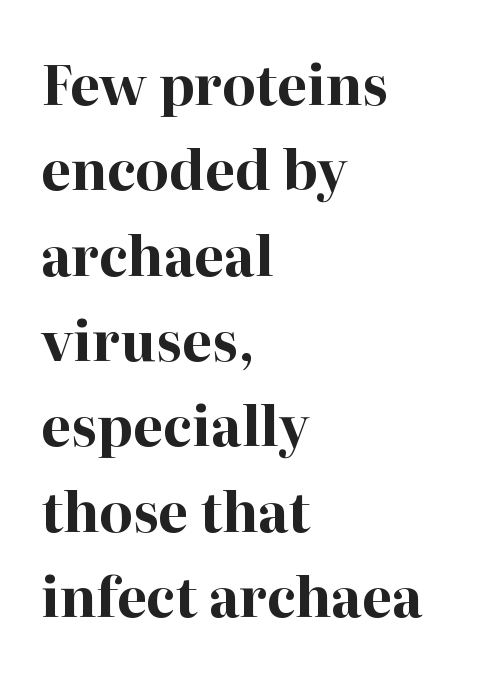
Q: Is the text bold? A: Yes.
Q: Is the text italic (slanted)? A: No, it is upright.
Q: Is the typeface a serif or a sans-serif typeface? A: Serif.
Q: Is the text underlined? A: No.
Q: How is the paragraph aligned? A: Left-aligned.
Q: Is the spacing between letters normal or unusually wide? A: Normal.
Q: Is the spacing between lines tight, normal or loose? A: Normal.
Q: Width (condensed, normal, or wide)? A: Normal.
Q: Stroke contrast? A: High.
Q: x-height? A: Medium.
Q: Monospaced? A: No.
